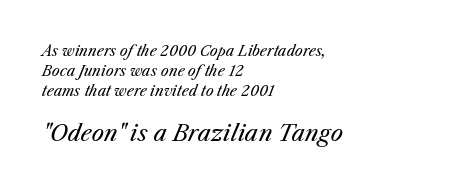
Looking at the ascenders, they clearly lean. The ragged edge is on the right, which tells us the setting is flush left. The letterforms sit shoulder to shoulder at normal distance. Normally led — the rows are evenly, conventionally spaced.
